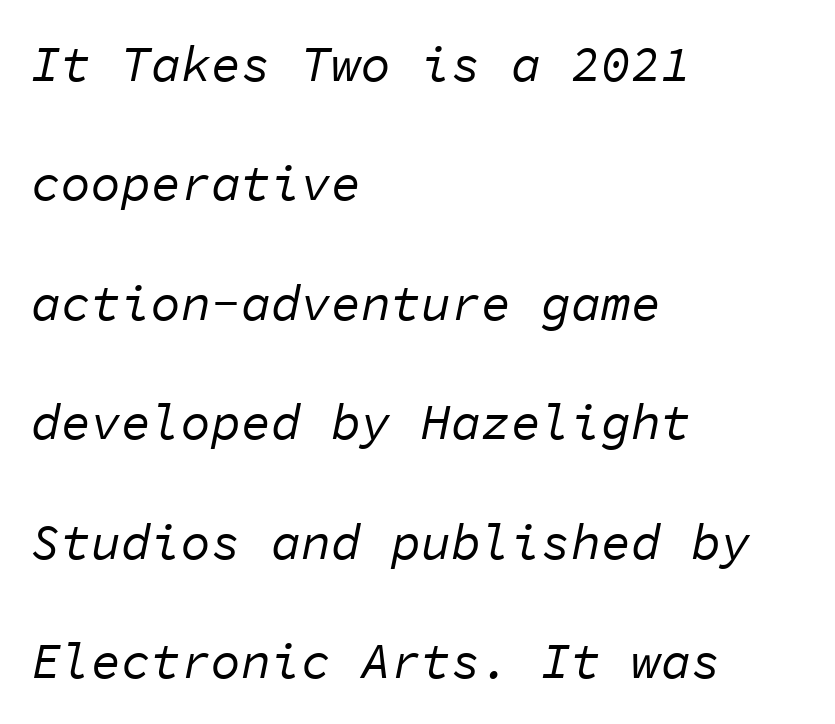
Where is the straight margin? On the left. The letters march in equal steps, a hallmark of fixed-pitch type. Vertically, the passage feels expansive, rows floating well apart. Plain, unruled lines of type. Unbolded letterforms with no extra heft.
